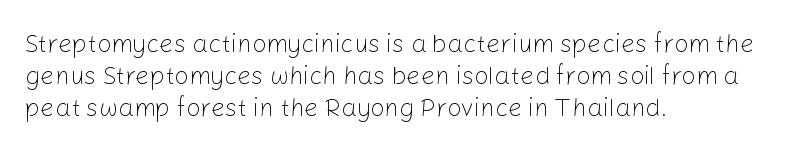
Q: Is the text bold? A: No.
Q: Is the text italic (slanted)? A: No, it is upright.
Q: Is the text underlined? A: No.
Q: How is the paragraph aligned? A: Left-aligned.
Q: Is the spacing between letters normal or unusually wide? A: Normal.
Q: Is the spacing between lines tight, normal or loose? A: Normal.
